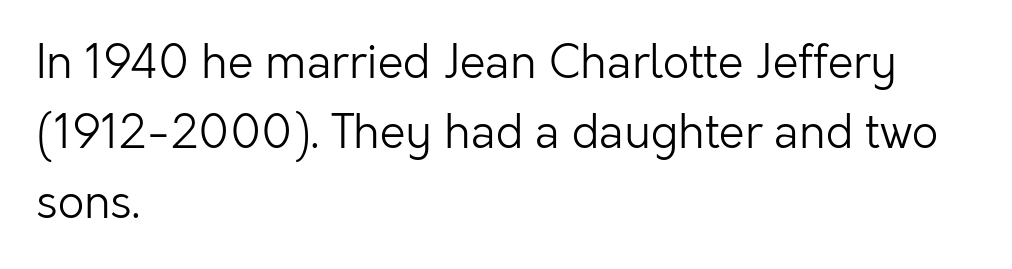
The image shows 46 px light sans-serif type, upright; set left-aligned, normal line spacing (1.52x), normal letter spacing, not underlined; low stroke contrast and a medium x-height.
